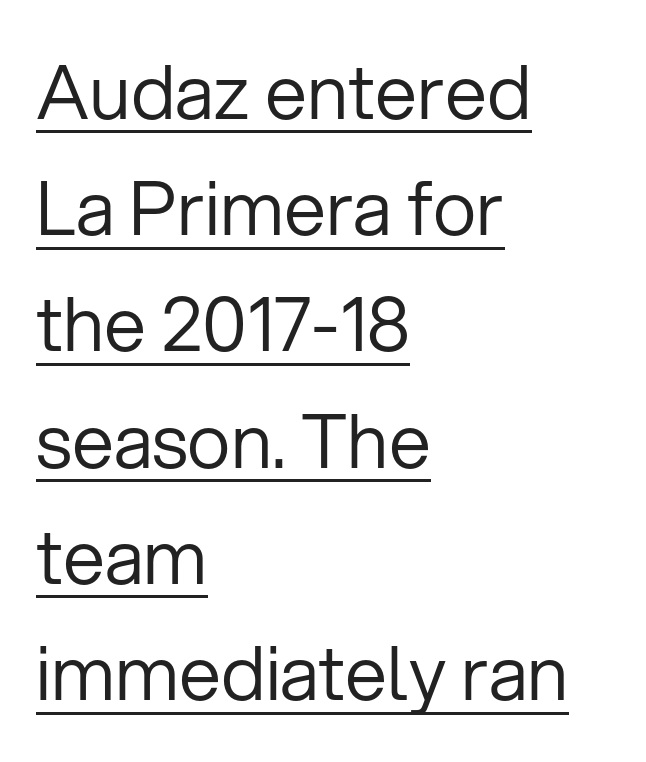
You can tell from the bare stems that sans-serif type was used. What's the leading like? Ordinary, nothing unusual. Letters have the restrained weight of plain body copy at most. This sample is left-justified, so line endings fall wherever the words run out. When letters stand straight like this, we call the style roman or upright. Does a line run under the words? Yes, clearly.
